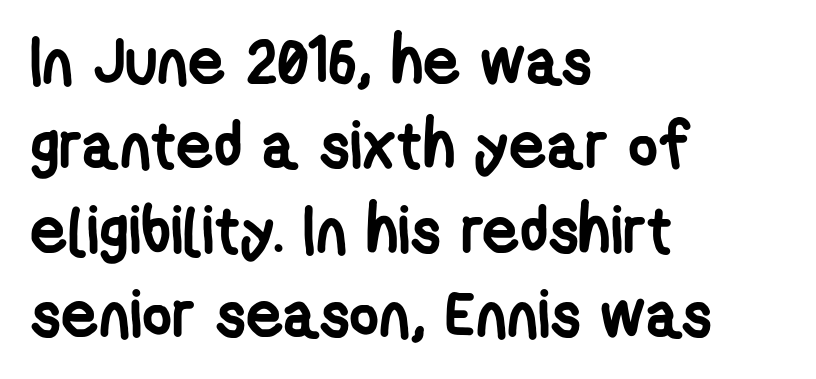
{"serif": "no", "bold": "yes", "weight": "semibold", "width": "condensed", "stroke_contrast": "low", "x_height": "medium", "monospaced": "no", "underline": "no", "align": "left", "line_spacing": "normal", "line_spacing_ratio": 1.3, "letter_spacing": "normal", "letter_spacing_em": 0.0, "glyph_px": 65}
